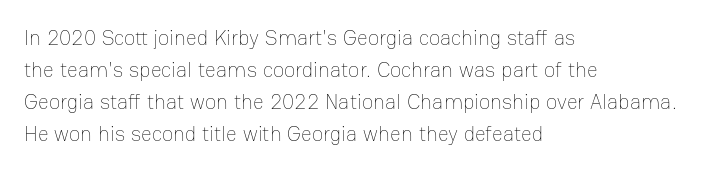
{"italic": "no", "bold": "no", "underline": "no", "align": "left", "line_spacing": "normal", "line_spacing_ratio": 1.52, "letter_spacing": "normal", "letter_spacing_em": 0.0, "glyph_px": 21}
